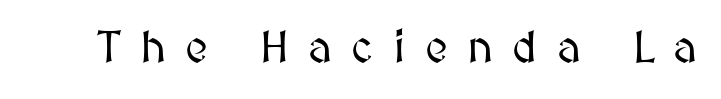
Q: Is the text italic (slanted)? A: No, it is upright.
Q: Is the text underlined? A: No.
Q: Is the spacing between letters normal or unusually wide? A: Unusually wide.
Q: Width (condensed, normal, or wide)? A: Normal.
Q: Stroke contrast? A: Medium.
Q: x-height? A: Medium.
Q: Monospaced? A: No.
